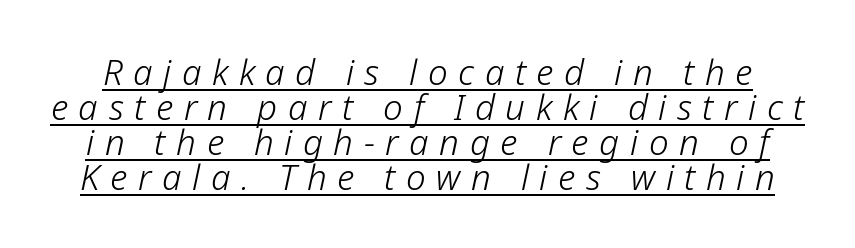
Q: Is the text bold? A: No.
Q: Is the text italic (slanted)? A: Yes, it leans right by about 12 degrees.
Q: Is the text underlined? A: Yes.
Q: Is the spacing between letters normal or unusually wide? A: Unusually wide.
Q: Is the spacing between lines tight, normal or loose? A: Tight.
Q: Width (condensed, normal, or wide)? A: Normal.
Q: Stroke contrast? A: Low.
Q: x-height? A: Medium.
Q: Monospaced? A: No.
